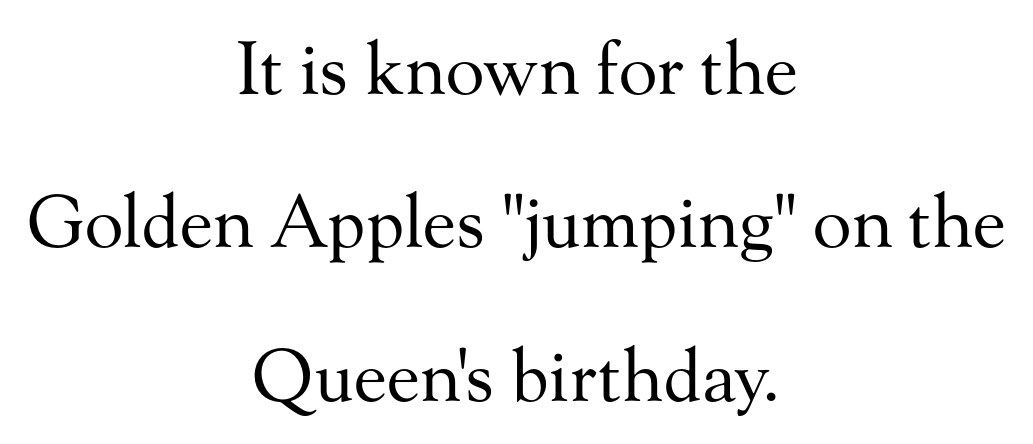
The face looks like a standard text weight, possibly lighter. The lines are spread far apart with generous leading. Looks like regular typesetting: each glyph gets only the width it needs. How are the letters spaced? Ordinarily, with no added tracking.
